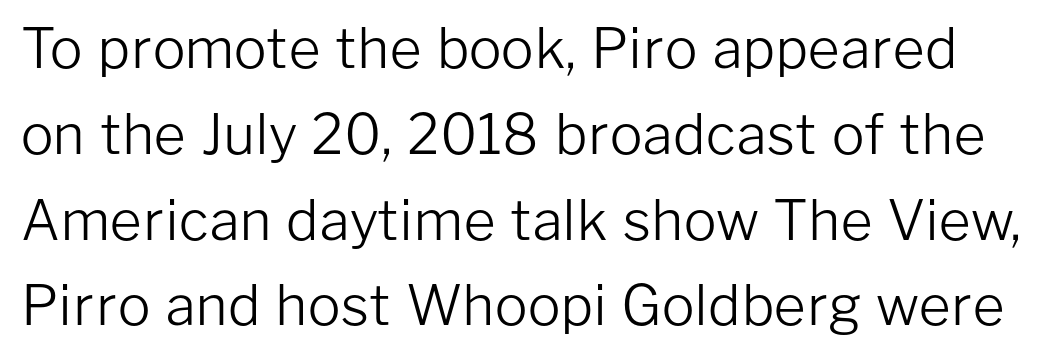
The image shows 55 px light sans-serif type, upright; set normal line spacing (1.56x), normal letter spacing, not underlined; low stroke contrast and a medium x-height.
